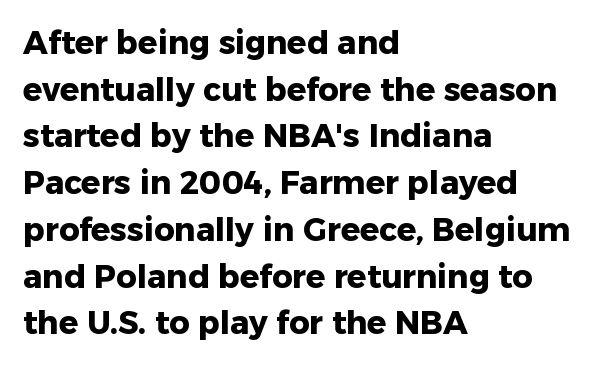
Q: Is the text bold? A: Yes.
Q: Is the text italic (slanted)? A: No, it is upright.
Q: Is the typeface a serif or a sans-serif typeface? A: Sans-serif.
Q: Is the text underlined? A: No.
Q: How is the paragraph aligned? A: Left-aligned.
Q: Is the spacing between letters normal or unusually wide? A: Normal.
Q: Is the spacing between lines tight, normal or loose? A: Normal.
Q: Width (condensed, normal, or wide)? A: Normal.
Q: Stroke contrast? A: Low.
Q: x-height? A: Medium.
Q: Monospaced? A: No.
